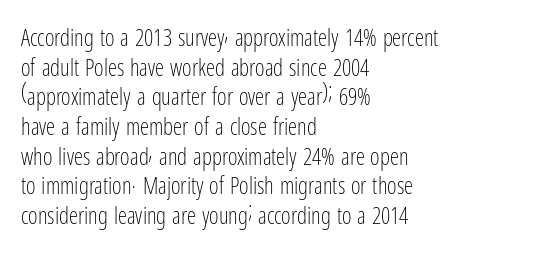
The image shows 23 px text type, upright; set left-aligned, normal line spacing (1.29x), normal letter spacing, not underlined.
